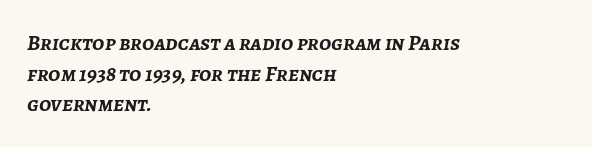
{"italic": "yes", "lean": "right", "slant_degrees": 7, "bold": "yes", "underline": "no", "align": "left", "line_spacing": "normal", "line_spacing_ratio": 1.39, "letter_spacing": "normal", "letter_spacing_em": 0.0, "glyph_px": 22}
